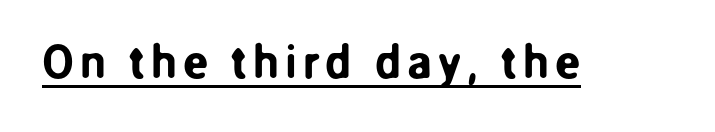
Ascenders rise straight up at ninety degrees. Grotesque or geometric, the face here clearly has no serifs. Spacing verdict: proportional, widths tailored to each character. The string is rendered with underlining switched on.
